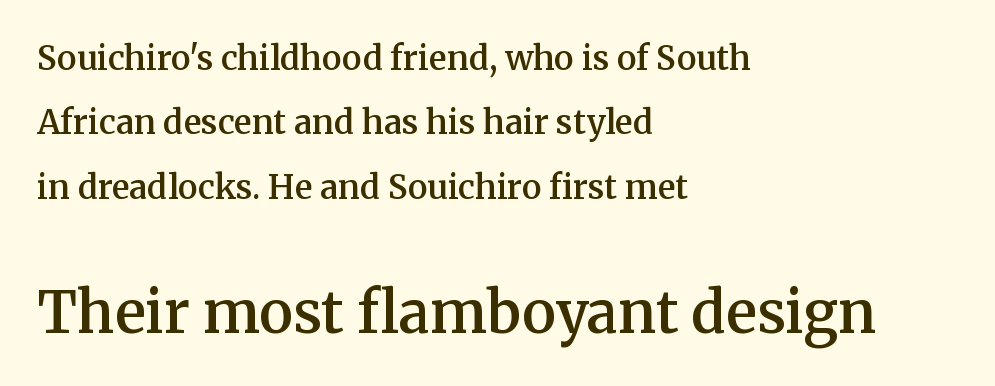
Q: Is the text bold? A: Semi-bold.
Q: Is the text italic (slanted)? A: No, it is upright.
Q: Is the typeface a serif or a sans-serif typeface? A: Serif.
Q: Is the text underlined? A: No.
Q: How is the paragraph aligned? A: Left-aligned.
Q: Is the spacing between letters normal or unusually wide? A: Normal.
Q: Is the spacing between lines tight, normal or loose? A: Loose.
Q: Which block of text is set in a larger size, the first (top) or the second (bottom)? A: The second (bottom) one.
Q: Width (condensed, normal, or wide)? A: Normal.
Q: Stroke contrast? A: Medium.
Q: x-height? A: Medium.
Q: Monospaced? A: No.
